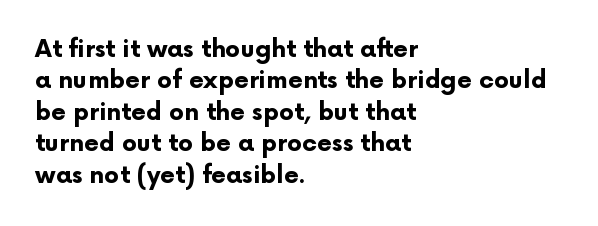
{"italic": "no", "bold": "yes", "underline": "no", "align": "left", "line_spacing": "normal", "line_spacing_ratio": 1.31, "letter_spacing": "normal", "letter_spacing_em": 0.0, "glyph_px": 24}
